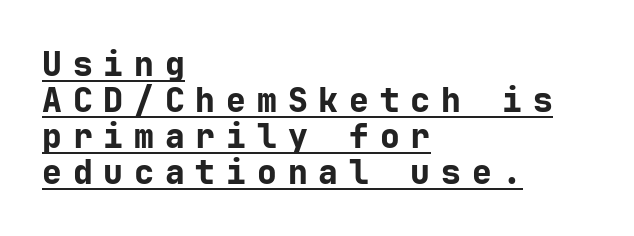
The image shows 33 px bold sans-serif type, upright; set left-aligned, tight line spacing (1.09x), unusually wide letter spacing (+0.33 em), underlined; low stroke contrast and a medium x-height.
